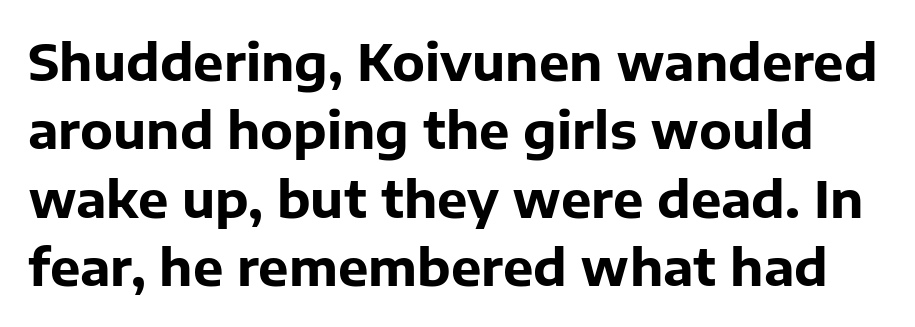
Vertical strokes here are truly vertical. The face used here has the dense, thick strokes of a bold. You can tell from the bare stems that sans-serif type was used. The block of text has a typical density, with ordinary space between rows.
